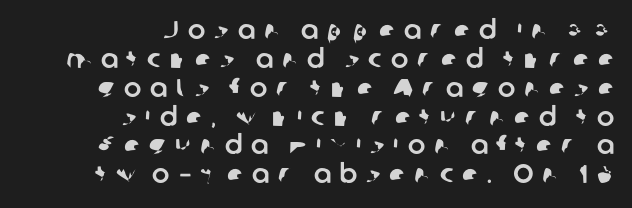
{"underline": "no", "align": "right", "line_spacing": "tight", "line_spacing_ratio": 1.11, "letter_spacing": "wide", "letter_spacing_em": 0.34, "glyph_px": 26}
